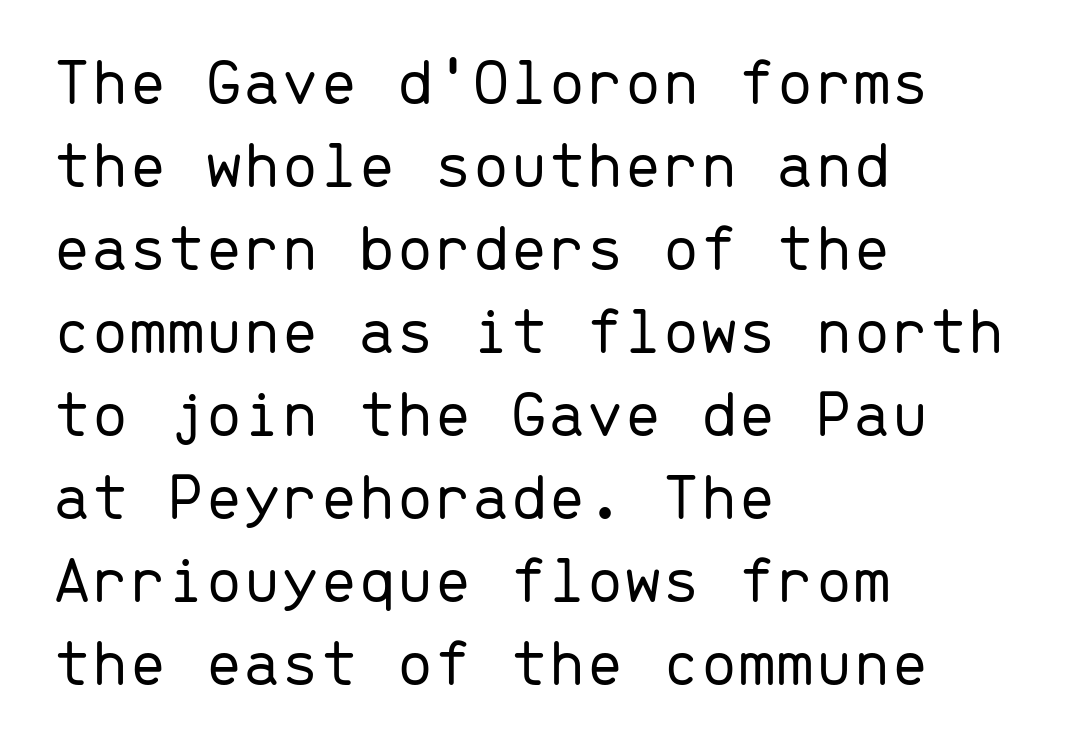
The typesetting does not lean heavy: it is not bold. Beneath every word, the page is bare. No extra tracking has been applied to these lines. Upright lettering throughout. Horizontally, the lines are justified to the leading edge only.
